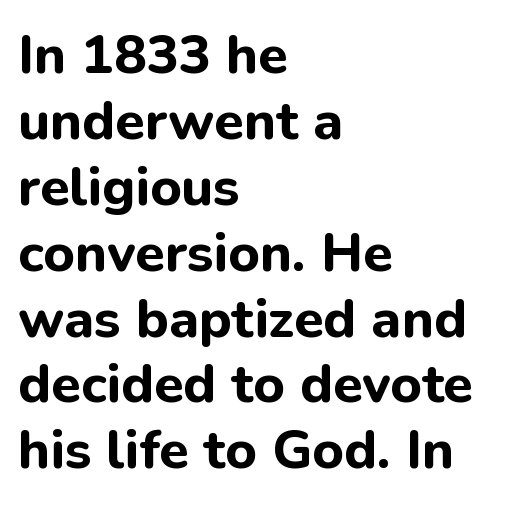
{"serif": "no", "italic": "no", "bold": "yes", "weight": "bold", "width": "normal", "stroke_contrast": "low", "x_height": "medium", "monospaced": "no", "underline": "no", "align": "left", "line_spacing_ratio": 1.22, "letter_spacing": "normal", "letter_spacing_em": 0.0, "glyph_px": 54}
